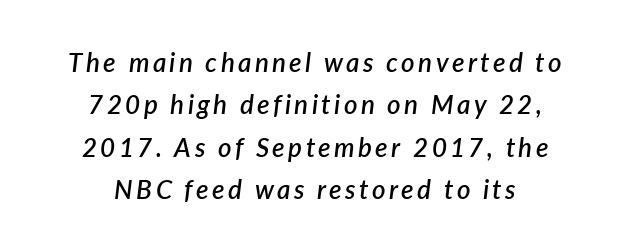
{"italic": "yes", "lean": "right", "slant_degrees": 7, "bold": "semi", "underline": "no", "align": "center", "line_spacing": "normal", "line_spacing_ratio": 1.63, "glyph_px": 26}
